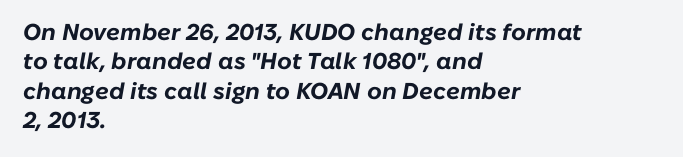
Typeset ragged right — the left edge is the straight one. Vertical spacing — default. Words appear dense and cohesive because spacing is normal. Honestly, there is no underline to notice here at all. This is heavy type, rendered in bold. The text carries the slant typical of an italic or oblique font.
